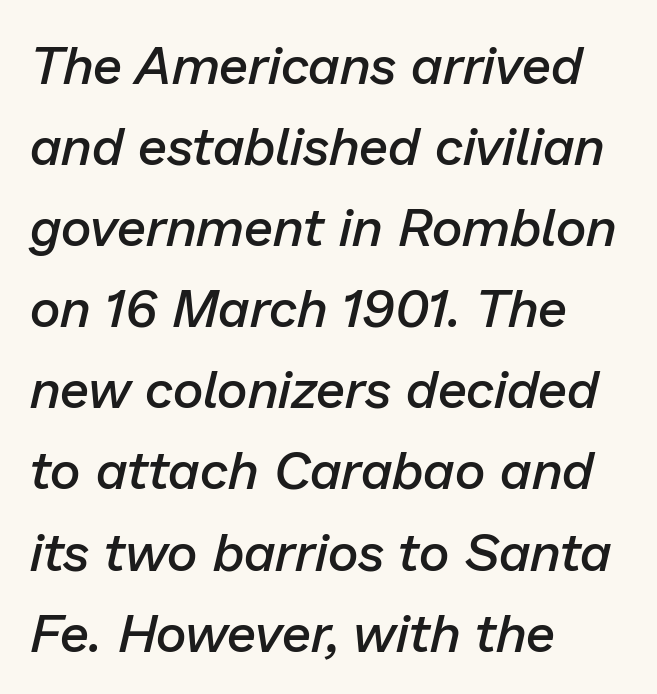
{"italic": "yes", "lean": "right", "slant_degrees": 13, "bold": "semi", "weight": "semibold", "width": "normal", "stroke_contrast": "low", "x_height": "medium", "monospaced": "no", "underline": "no", "align": "left", "line_spacing": "normal", "line_spacing_ratio": 1.53, "letter_spacing": "normal", "letter_spacing_em": 0.0, "glyph_px": 53}
